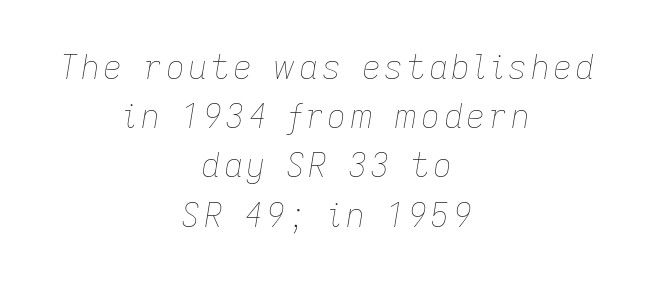
{"italic": "yes", "lean": "right", "slant_degrees": 9, "bold": "no", "weight": "thin", "width": "normal", "stroke_contrast": "low", "x_height": "medium", "monospaced": "no", "underline": "no", "align": "center", "line_spacing": "normal", "line_spacing_ratio": 1.49, "glyph_px": 33}
